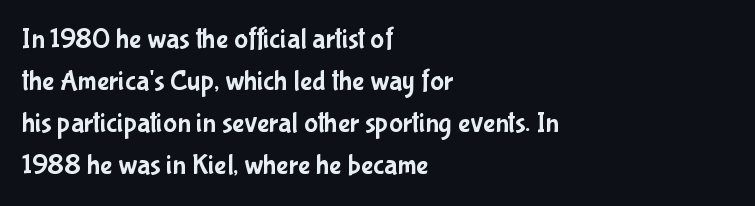
{"serif": "no", "italic": "no", "width": "condensed", "stroke_contrast": "low", "x_height": "medium", "monospaced": "no", "underline": "no", "align": "left", "line_spacing": "normal", "line_spacing_ratio": 1.45, "letter_spacing": "normal", "letter_spacing_em": 0.0, "glyph_px": 29}
